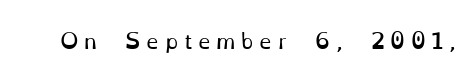
Q: Is the text bold? A: No.
Q: Is the text italic (slanted)? A: No, it is upright.
Q: Is the text underlined? A: No.
Q: Is the spacing between letters normal or unusually wide? A: Unusually wide.
